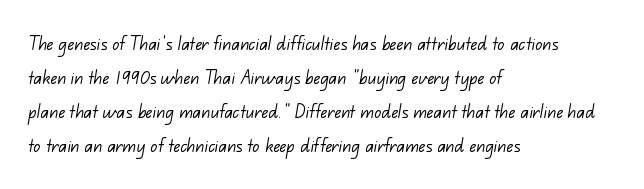
The passage shown is not underscored anywhere. Caption: face not bold, strokes unweighted. Tracking value appears to be zero — textbook default spacing. Leading: standard. The rag falls on the right side of this text block.
